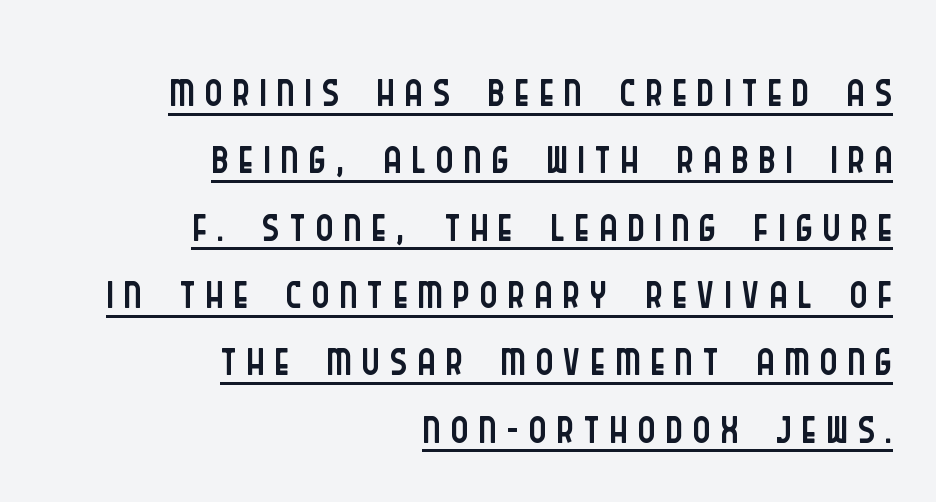
{"serif": "no", "italic": "no", "bold": "no", "weight": "light", "width": "condensed", "stroke_contrast": "low", "x_height": "large", "monospaced": "no", "underline": "yes", "align": "right", "line_spacing": "tight", "line_spacing_ratio": 0.99, "glyph_px": 68}
